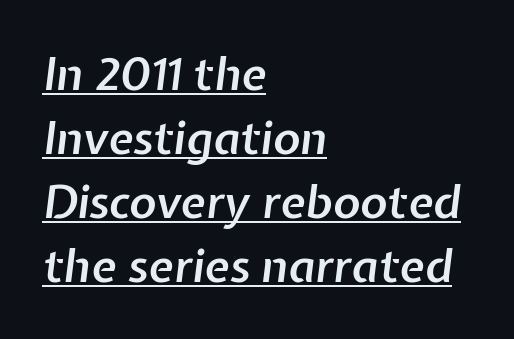
The image shows 46 px semibold type, italic (leaning right); set left-aligned, normal line spacing (1.39x), normal letter spacing, underlined; low stroke contrast and a medium x-height.
